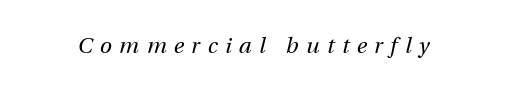
{"italic": "yes", "lean": "right", "slant_degrees": 12, "bold": "no", "underline": "no", "letter_spacing": "wide", "letter_spacing_em": 0.34, "glyph_px": 22}
